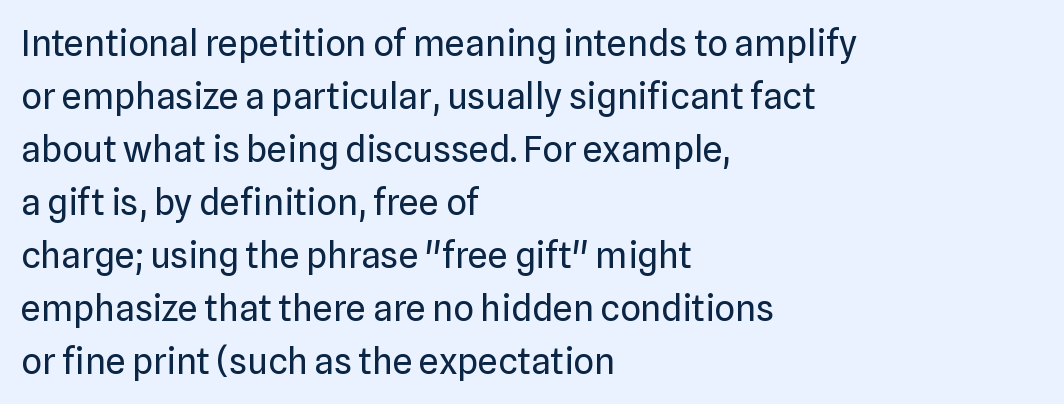
{"serif": "no", "italic": "no", "bold": "no", "weight": "regular", "width": "normal", "stroke_contrast": "low", "x_height": "medium", "monospaced": "no", "underline": "no", "align": "left", "line_spacing": "normal", "line_spacing_ratio": 1.47, "letter_spacing": "normal", "letter_spacing_em": 0.0, "glyph_px": 36}
